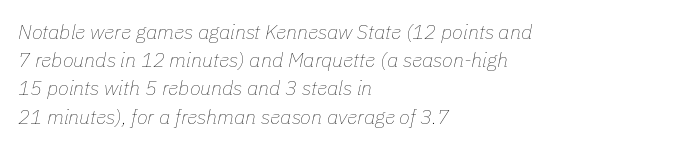
The rendering keeps characters at their native spacing. Summary of weight: not heavy and not bold. These lines are set flush left with a ragged right edge. Compared with ordinary roman type, these characters are visibly tilted. Vertical spacing — default.
